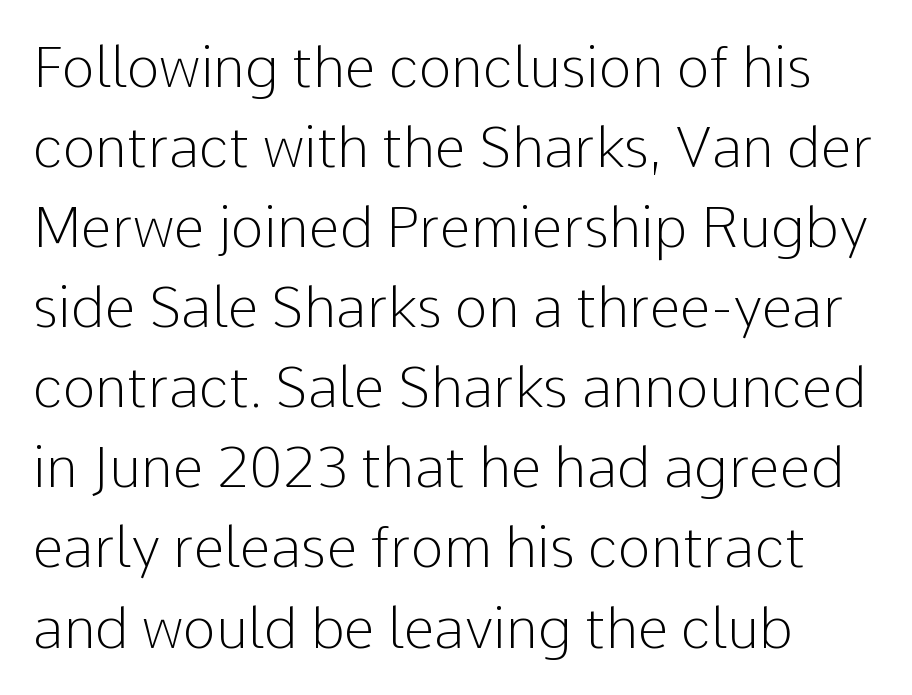
The gaps between neighbouring characters are ordinary and unremarkable. No italicization has been applied; the sample stays upright. Caption: multi-line text, flush left, ragged right. Character widths vary here, with narrow letters taking less room than wide ones. Underlining? Definitely not there. Letters have the restrained weight of plain body copy at most.
